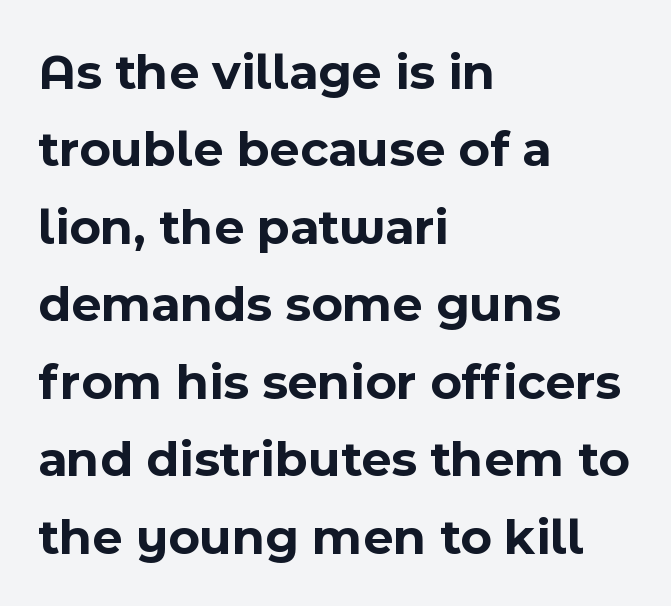
A clean baseline with only descenders dipping below it. Think of a printed novel: that variable character pitch is what you see here. Teacher's note: observe the even left margin — that is flush-left alignment. In terms of weight, the rendering is a true, heavy bold. This sample uses a sans-serif face. Regular leading.
